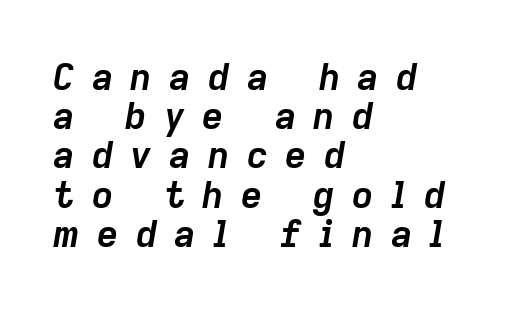
{"italic": "yes", "lean": "right", "slant_degrees": 9, "bold": "yes", "weight": "semibold", "width": "normal", "stroke_contrast": "low", "x_height": "medium", "monospaced": "no", "underline": "no", "align": "left", "line_spacing": "tight", "line_spacing_ratio": 1.06, "letter_spacing": "wide", "letter_spacing_em": 0.47, "glyph_px": 37}
